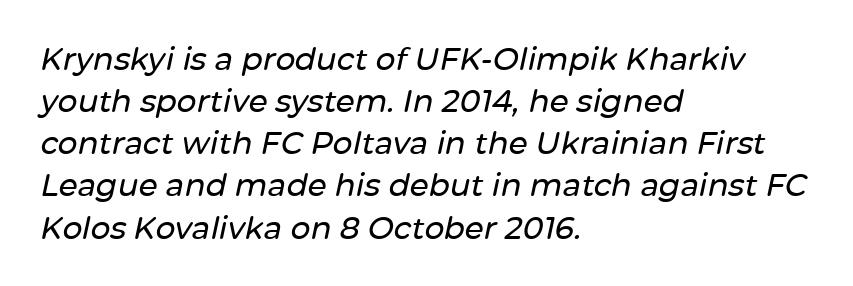
The image shows 31 px text type, italic (leaning right); set left-aligned, normal line spacing (1.36x), normal letter spacing, not underlined; low stroke contrast and a medium x-height.
